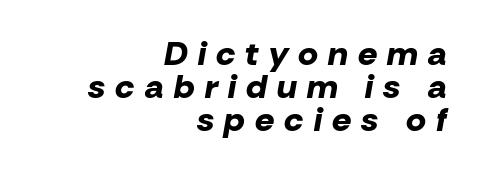
The image shows 34 px bold type, italic (leaning right); set right-aligned, tight line spacing (0.97x), unusually wide letter spacing (+0.3 em), not underlined; low stroke contrast and a medium x-height.
